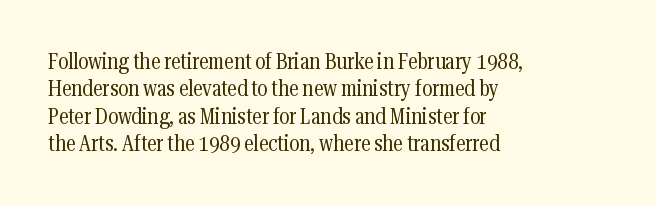
Q: Is the text bold? A: No.
Q: Is the text italic (slanted)? A: No, it is upright.
Q: Is the text underlined? A: No.
Q: How is the paragraph aligned? A: Left-aligned.
Q: Is the spacing between letters normal or unusually wide? A: Normal.
Q: Is the spacing between lines tight, normal or loose? A: Normal.
